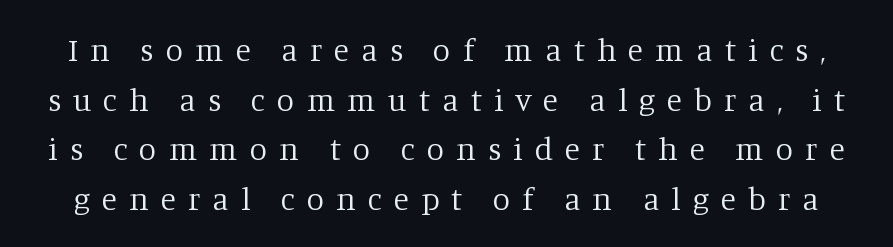
Unlike a clean sans, this face finishes its strokes with serifs. This sample keeps an unexceptional amount of space between lines. The space directly below the letters is spotless. The specimen reads as upright at a glance. Note the varied advance widths — an 'i' is clearly narrower than an 'm'. Words appear elongated and porous because spacing is wide.
